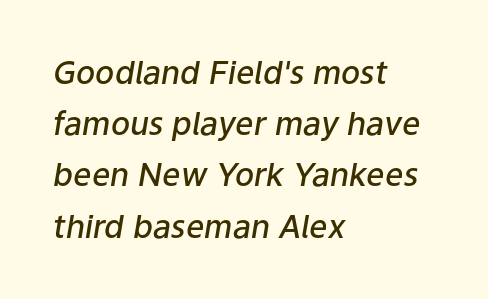
Q: Is the text bold? A: Semi-bold.
Q: Is the text italic (slanted)? A: Yes, it leans right by about 9 degrees.
Q: Is the text underlined? A: No.
Q: How is the paragraph aligned? A: Left-aligned.
Q: Is the spacing between letters normal or unusually wide? A: Normal.
Q: Is the spacing between lines tight, normal or loose? A: Normal.
Q: Width (condensed, normal, or wide)? A: Normal.
Q: Stroke contrast? A: Low.
Q: x-height? A: Medium.
Q: Monospaced? A: No.
